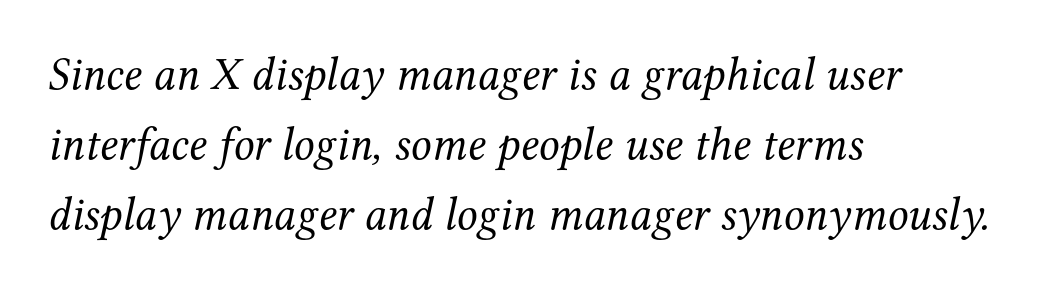
Q: Is the text bold? A: No.
Q: Is the text italic (slanted)? A: Yes, it leans right by about 12 degrees.
Q: Is the typeface a serif or a sans-serif typeface? A: Serif.
Q: Is the text underlined? A: No.
Q: How is the paragraph aligned? A: Left-aligned.
Q: Is the spacing between letters normal or unusually wide? A: Normal.
Q: Is the spacing between lines tight, normal or loose? A: Normal.
Q: Width (condensed, normal, or wide)? A: Normal.
Q: Stroke contrast? A: Medium.
Q: x-height? A: Medium.
Q: Monospaced? A: No.
